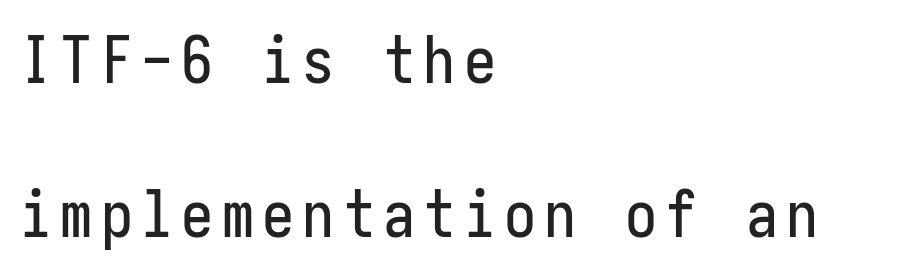
Q: Is the text italic (slanted)? A: No, it is upright.
Q: Is the typeface a serif or a sans-serif typeface? A: Sans-serif.
Q: Is the text underlined? A: No.
Q: How is the paragraph aligned? A: Left-aligned.
Q: Is the spacing between lines tight, normal or loose? A: Loose.
Q: Width (condensed, normal, or wide)? A: Condensed.
Q: Stroke contrast? A: Low.
Q: x-height? A: Medium.
